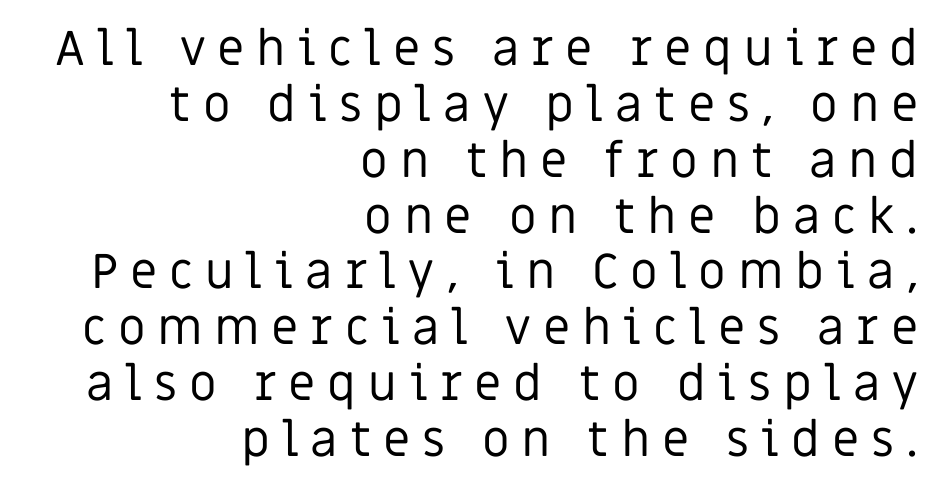
A quiet, ordinary-to-light weight characterises the typeface. The rendering uses a small line-height, squeezing the rows. Notice how the stems are strictly vertical — no italics here. Tracking value appears strongly positive — letters spread wide. Varying glyph widths throughout — classic text-font behaviour. What kind of face is this? One without serifs — a sans.
